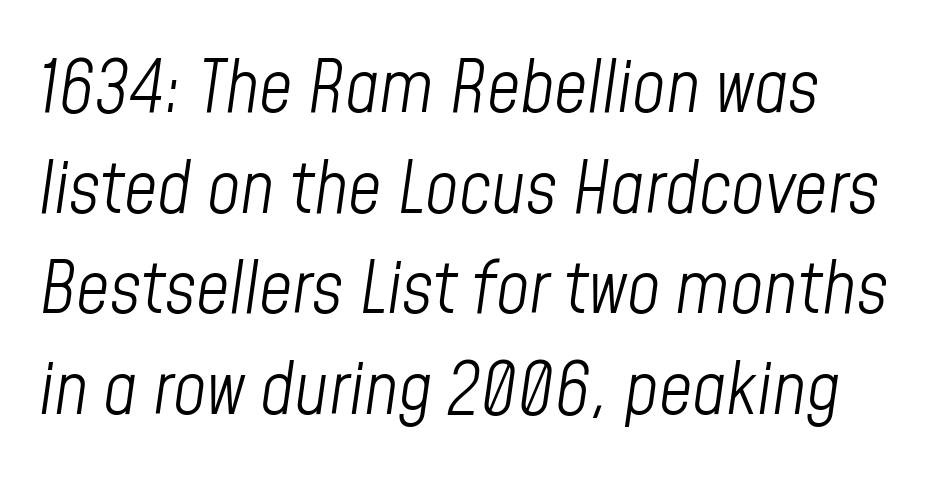
The image shows 73 px light, condensed type, italic (leaning right); set normal line spacing (1.38x), normal letter spacing, not underlined; low stroke contrast and a medium x-height.
